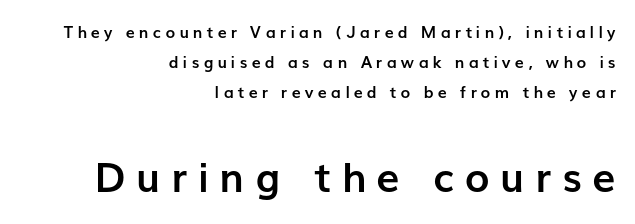
Q: Is the text bold? A: Yes.
Q: Is the text italic (slanted)? A: No, it is upright.
Q: Is the typeface a serif or a sans-serif typeface? A: Sans-serif.
Q: Is the text underlined? A: No.
Q: How is the paragraph aligned? A: Right-aligned.
Q: Is the spacing between letters normal or unusually wide? A: Unusually wide.
Q: Which block of text is set in a larger size, the first (top) or the second (bottom)? A: The second (bottom) one.
Q: Width (condensed, normal, or wide)? A: Normal.
Q: Stroke contrast? A: Low.
Q: x-height? A: Medium.
Q: Monospaced? A: No.
